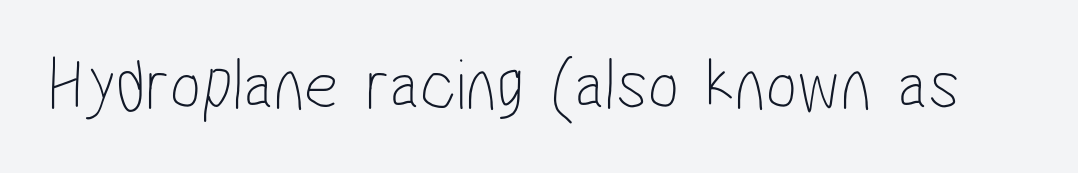
A typesetter would call this proportional, since set widths differ per character. Between one letter and the next there's only the usual sliver of space. Is this a heavy cut? Hardly; it is regular or lighter. The letters carry no serifs — their stems end cleanly without finishing strokes. The zone under the glyphs is completely vacant.
